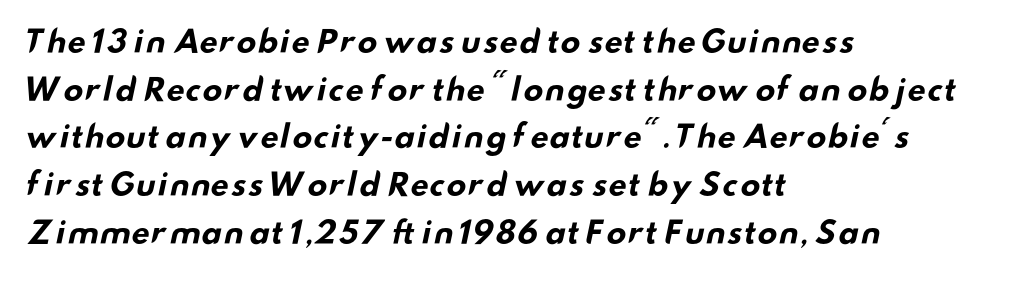
Q: Is the text bold? A: Yes.
Q: Is the typeface a serif or a sans-serif typeface? A: Sans-serif.
Q: Is the text underlined? A: No.
Q: How is the paragraph aligned? A: Left-aligned.
Q: Is the spacing between letters normal or unusually wide? A: Normal.
Q: Is the spacing between lines tight, normal or loose? A: Normal.
Q: Width (condensed, normal, or wide)? A: Wide.
Q: Stroke contrast? A: Low.
Q: x-height? A: Small.
Q: Monospaced? A: No.
